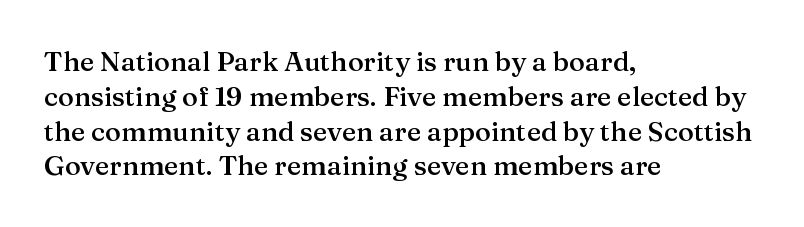
A bare baseline throughout the passage. A typesetter would mark this as roman, not italic. Leading: standard. Here the glyphs are tracked normally, forming tight word shapes.
